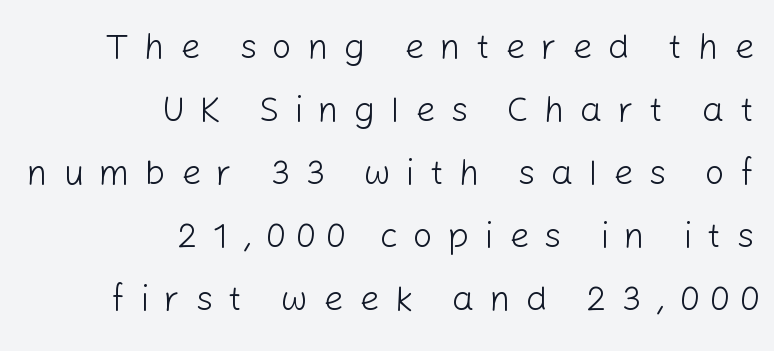
{"serif": "no", "italic": "no", "bold": "no", "weight": "light", "width": "normal", "stroke_contrast": "low", "x_height": "medium", "monospaced": "no", "underline": "no", "align": "right", "line_spacing_ratio": 1.8, "letter_spacing": "wide", "letter_spacing_em": 0.44, "glyph_px": 35}
